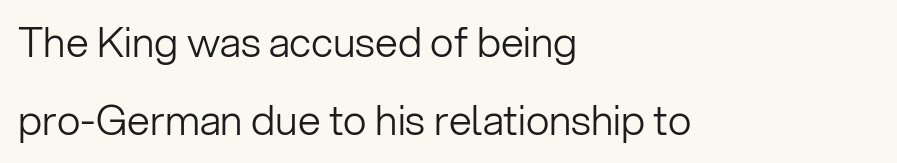
Italic? Not at all — the glyphs are vertical. Where is the straight margin? On the left. A quiet, ordinary-to-light weight characterises the typeface. Note the varied advance widths — an 'i' is clearly narrower than an 'm'. Characters follow at the spacing the type designer built in.
